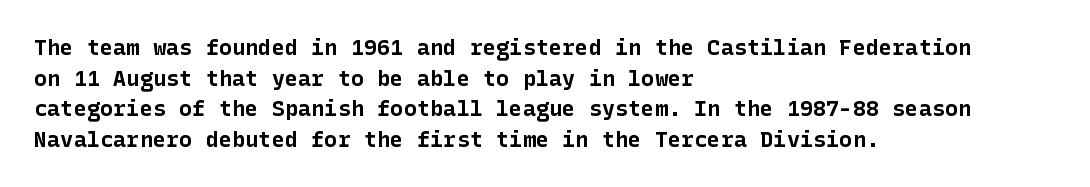
If you drew a line through each stem, it would be perfectly vertical. A normal amount of white space separates one row of letters from the next. Unmarked baselines from the first word to the last. Pretty heavy lettering here — definitely bold. The paragraph has a hard left edge and a soft right edge. These lines keep a tight, regular rhythm from letter to letter.
